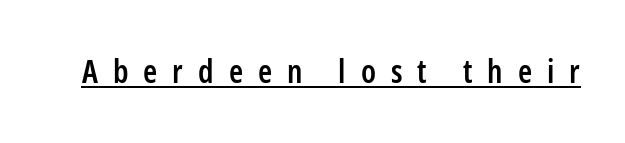
Between one letter and the next there's a generous, obvious gap. Character widths vary here, with narrow letters taking less room than wide ones. These lines are composed in type without serifs. This is moderately heavy type, rendered in semibold.
